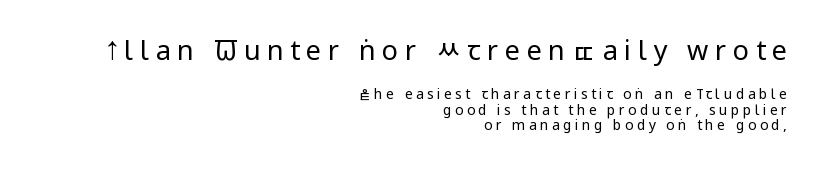
{"italic": "no", "bold": "no", "underline": "no", "align": "right", "line_spacing": "tight", "line_spacing_ratio": 1.1, "letter_spacing": "wide", "letter_spacing_em": 0.24, "larger_block": "first", "size_ratio": 1.93, "glyph_px": 27}
